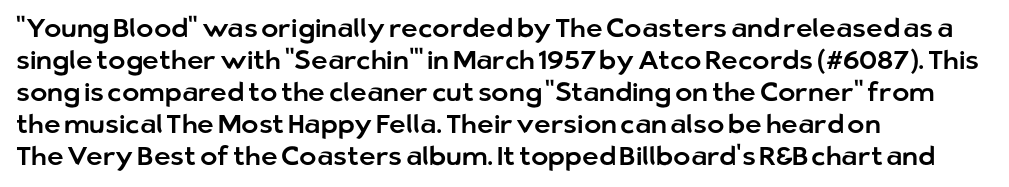
The image shows 26 px text type, upright; set left-aligned, line spacing 1.23x, normal letter spacing, not underlined.
